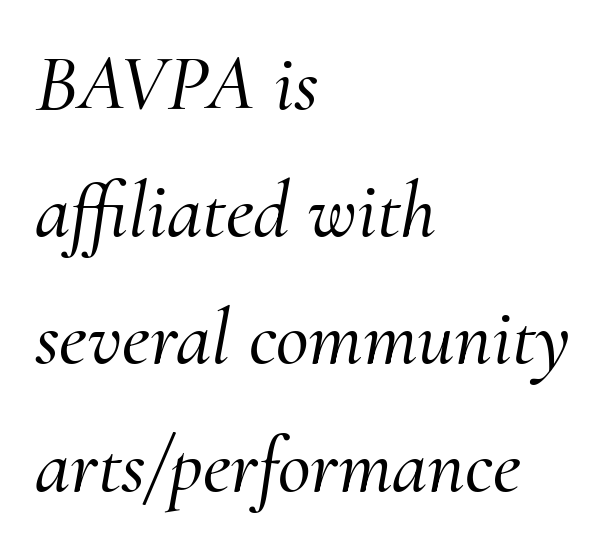
Style check: oblique. The face used here is proportionally spaced, like ordinary book or web type. This sample uses plain, unmodified letter spacing. Does the leading feel generous? No, just average. If you drew a ruler down the left edge, every line would touch it.
